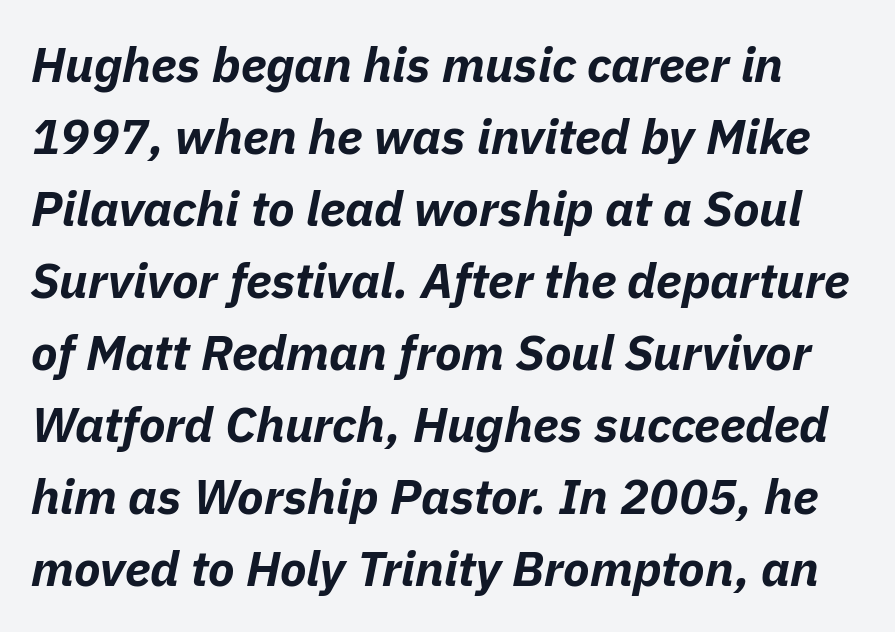
Q: Is the text bold? A: Yes.
Q: Is the text italic (slanted)? A: Yes, it leans right by about 11 degrees.
Q: Is the text underlined? A: No.
Q: Is the spacing between letters normal or unusually wide? A: Normal.
Q: Is the spacing between lines tight, normal or loose? A: Normal.
Q: Width (condensed, normal, or wide)? A: Normal.
Q: Stroke contrast? A: Low.
Q: x-height? A: Medium.
Q: Monospaced? A: No.
